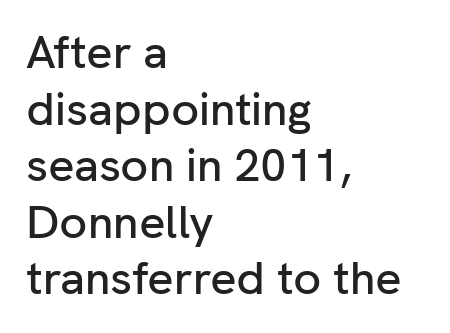
The image shows 46 px sans-serif type, upright; set left-aligned, line spacing 1.23x, normal letter spacing, not underlined; low stroke contrast and a medium x-height.
